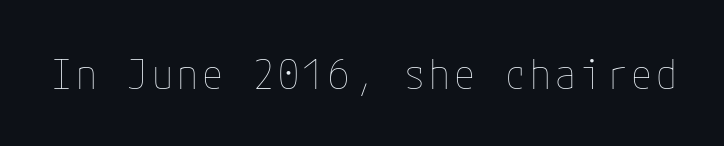
The image shows 42 px thin, condensed type, upright; set not underlined; low stroke contrast and a medium x-height.
